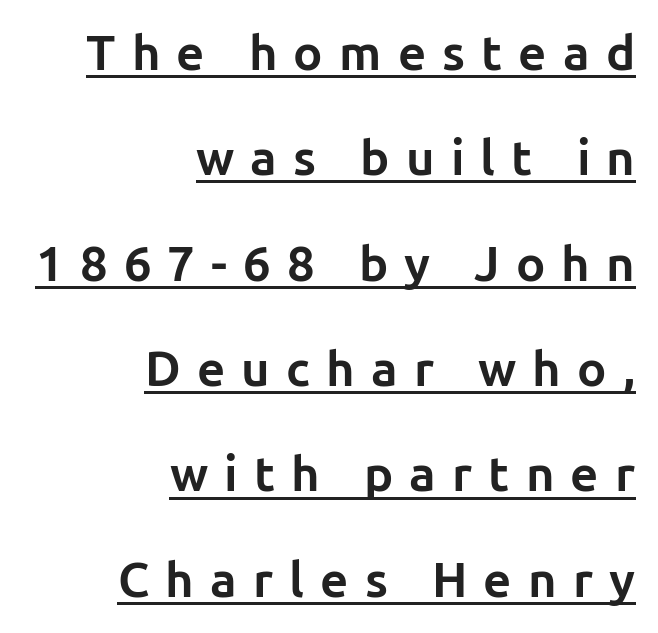
Character widths vary here, with narrow letters taking less room than wide ones. You could fit nearly another row in the gap between these rows. Quick note: underline on. Look at the tracking — it's clearly loosened, letters drifting apart. A typesetter would label this face a sans.
